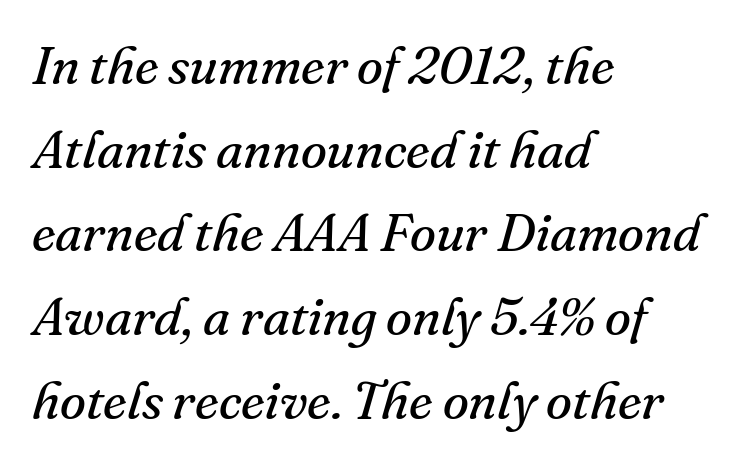
Q: Is the text bold? A: No.
Q: Is the text italic (slanted)? A: Yes, it leans right by about 16 degrees.
Q: Is the typeface a serif or a sans-serif typeface? A: Serif.
Q: Is the text underlined? A: No.
Q: How is the paragraph aligned? A: Left-aligned.
Q: Is the spacing between letters normal or unusually wide? A: Normal.
Q: Is the spacing between lines tight, normal or loose? A: Normal.
Q: Width (condensed, normal, or wide)? A: Normal.
Q: Stroke contrast? A: Medium.
Q: x-height? A: Small.
Q: Monospaced? A: No.
